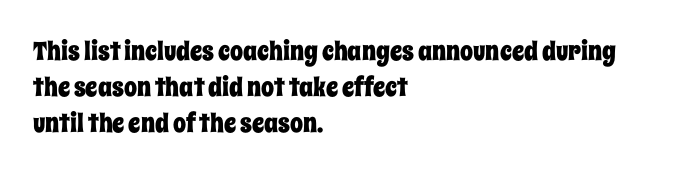
Q: Is the text italic (slanted)? A: No, it is upright.
Q: Is the text underlined? A: No.
Q: How is the paragraph aligned? A: Left-aligned.
Q: Is the spacing between letters normal or unusually wide? A: Normal.
Q: Is the spacing between lines tight, normal or loose? A: Normal.
